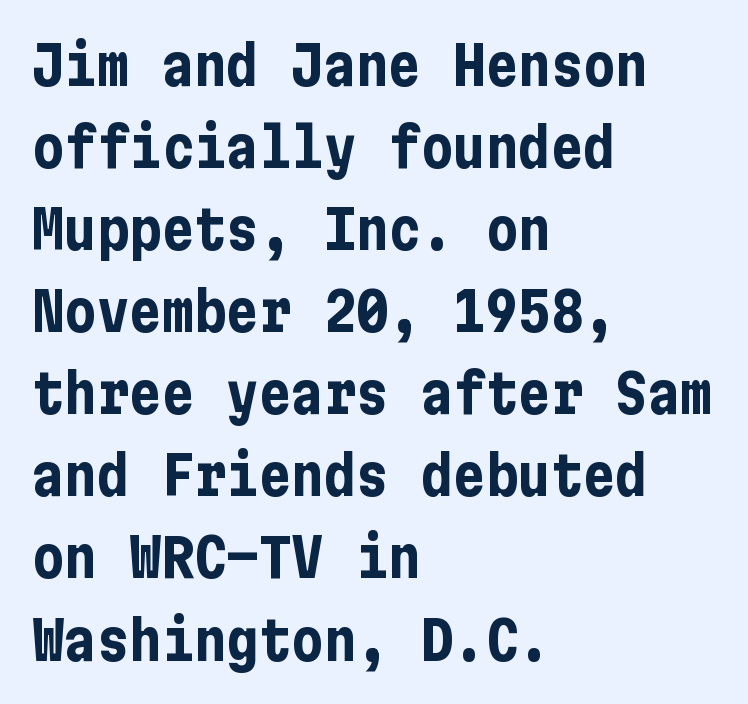
Typographic density is high because the face is bold. The strip under each line holds only bare page. A student would call this left alignment; a typographer would say flush left, rag right. The block of text has a typical density, with ordinary space between rows.
